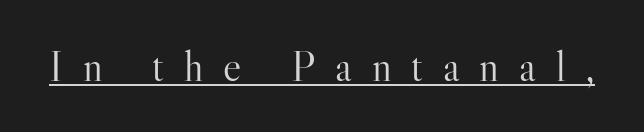
The image shows 43 px light serif type, upright; set unusually wide letter spacing (+0.46 em), underlined; high stroke contrast and a small x-height.
